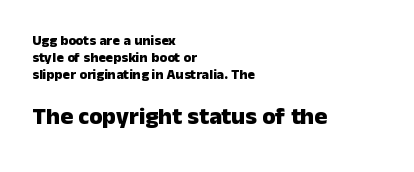
{"italic": "no", "bold": "yes", "underline": "no", "align": "left", "line_spacing_ratio": 1.22, "letter_spacing": "normal", "letter_spacing_em": 0.0, "larger_block": "second", "size_ratio": 1.71, "glyph_px": 24}
